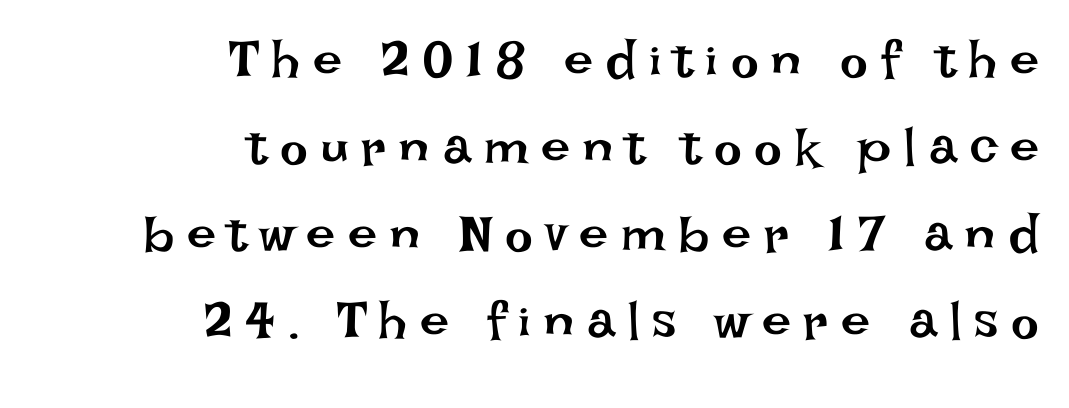
{"italic": "no", "bold": "no", "weight": "regular", "width": "normal", "stroke_contrast": "low", "x_height": "large", "monospaced": "no", "underline": "no", "align": "right", "line_spacing": "normal", "line_spacing_ratio": 1.67, "letter_spacing": "wide", "letter_spacing_em": 0.25, "glyph_px": 52}
